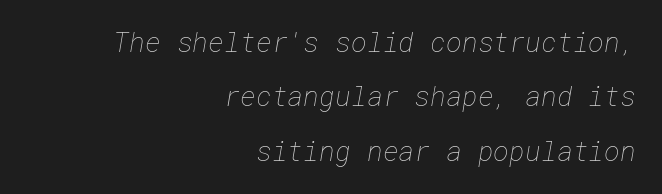
The image shows 27 px text type; set right-aligned, loose line spacing (2.01x), normal letter spacing, not underlined.
